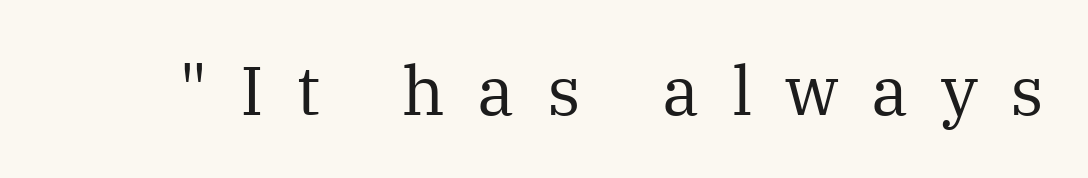
You could only call the tracking loose — the letters float apart. Style check: upright. This sample has the flowing, uneven cadence of proportional lettering. The rendering shows small feet on the letterforms — a serif design.
